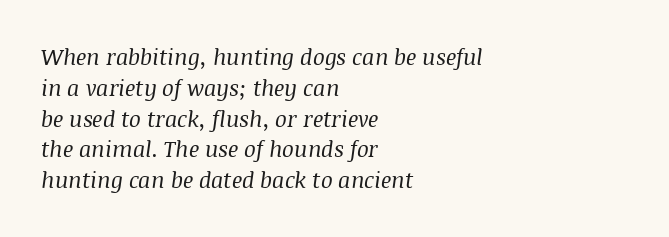
This rendering features lettering with no underline. Observe the ordinary spacing: letters are neighbours, not strangers. Tall strokes in this sample are angled rather than plumb. Does the copy run flush right? No — it runs flush left. No heavy texture on the line: the type isn't bold. Notice how descenders clear the ascenders below comfortably — that's standard leading.
